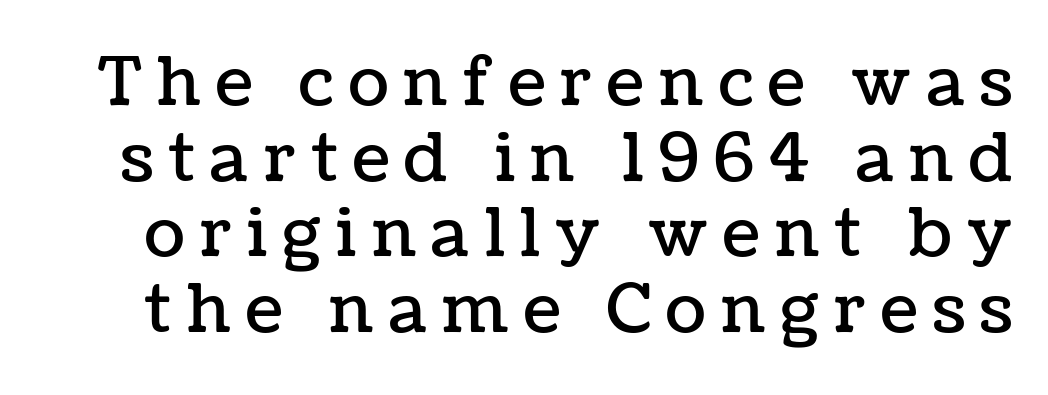
The image shows 67 px text type, upright; set tight line spacing (1.13x), unusually wide letter spacing (+0.23 em), not underlined; low stroke contrast and a medium x-height.
